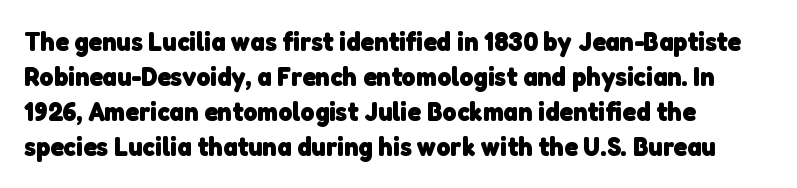
Q: Is the text bold? A: Yes.
Q: Is the text underlined? A: No.
Q: How is the paragraph aligned? A: Left-aligned.
Q: Is the spacing between letters normal or unusually wide? A: Normal.
Q: Is the spacing between lines tight, normal or loose? A: Normal.
